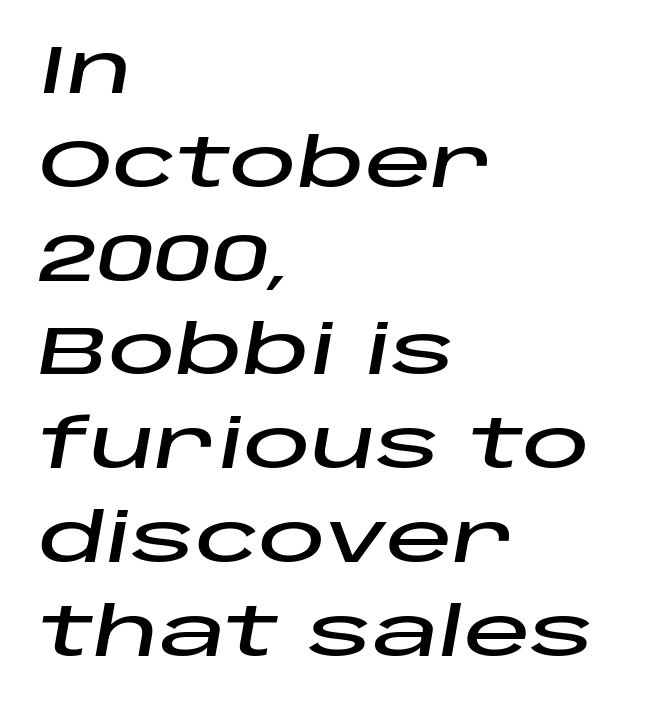
Q: Is the text italic (slanted)? A: Yes, it leans right by about 10 degrees.
Q: Is the text underlined? A: No.
Q: How is the paragraph aligned? A: Left-aligned.
Q: Is the spacing between letters normal or unusually wide? A: Normal.
Q: Is the spacing between lines tight, normal or loose? A: Normal.
Q: Width (condensed, normal, or wide)? A: Wide.
Q: Stroke contrast? A: Low.
Q: x-height? A: Large.
Q: Monospaced? A: No.
